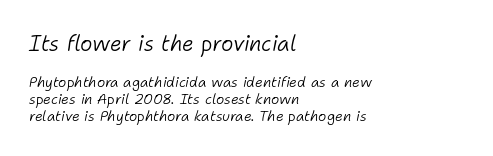
The image shows 21 px text type, italic (leaning right); set left-aligned, line spacing 1.23x, normal letter spacing, not underlined; the first (top) block is 1.5x larger.
